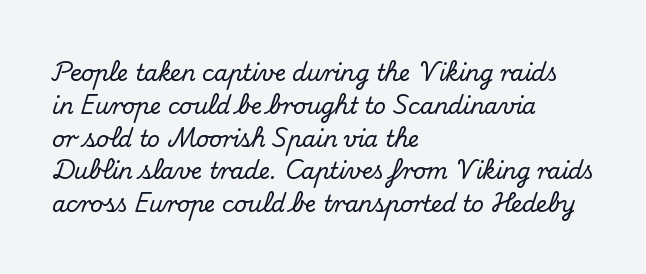
The image shows 22 px text type; set left-aligned, normal line spacing (1.49x), normal letter spacing, not underlined.
